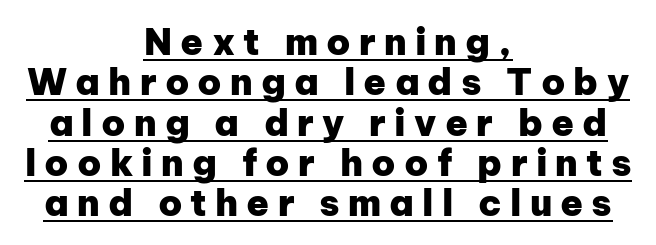
The image shows 37 px heavy sans-serif type, upright; set centered, tight line spacing (1.09x), unusually wide letter spacing (+0.22 em), underlined; low stroke contrast and a medium x-height.
